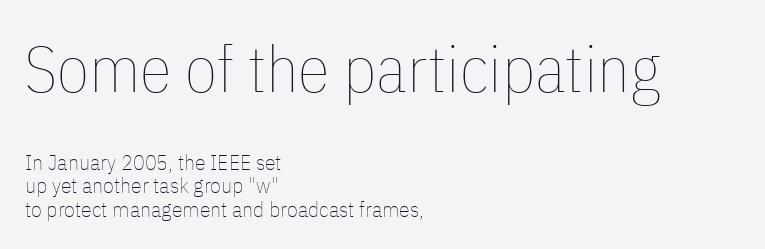
Q: Is the text bold? A: No.
Q: Is the text italic (slanted)? A: No, it is upright.
Q: Is the text underlined? A: No.
Q: How is the paragraph aligned? A: Left-aligned.
Q: Is the spacing between letters normal or unusually wide? A: Normal.
Q: Is the spacing between lines tight, normal or loose? A: Tight.
Q: Which block of text is set in a larger size, the first (top) or the second (bottom)? A: The first (top) one.
Q: Width (condensed, normal, or wide)? A: Condensed.
Q: Stroke contrast? A: Low.
Q: x-height? A: Medium.
Q: Monospaced? A: No.
